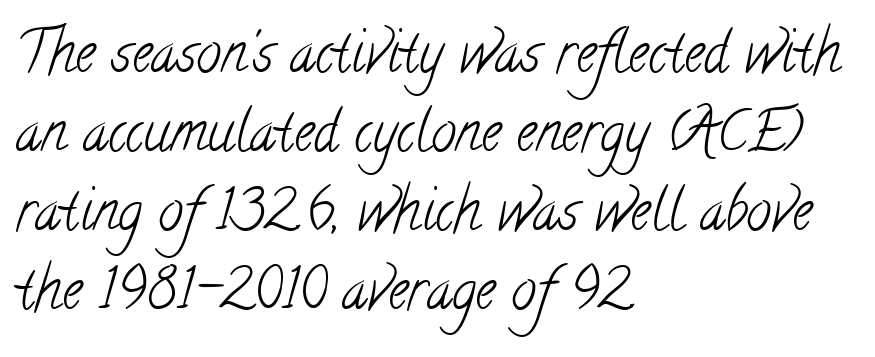
The space between consecutive lines is moderate. The passage shown is not underscored anywhere. The gaps between neighbouring characters are ordinary and unremarkable. No letter is thick-stroked: the sample isn't bold.
